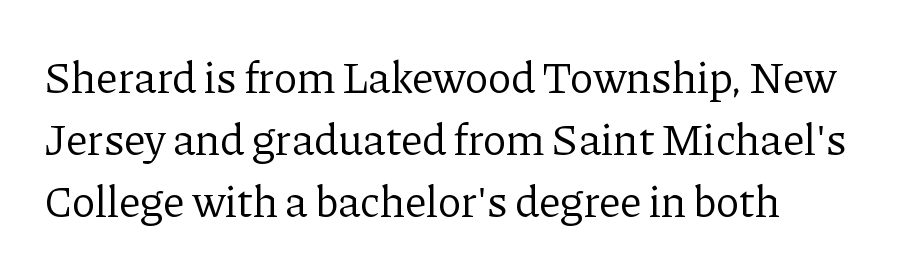
The area under the type is left untouched. A typesetter would mark this as roman, not italic. Stems here are at most as thick as an everyday book face. Classification — serif.
